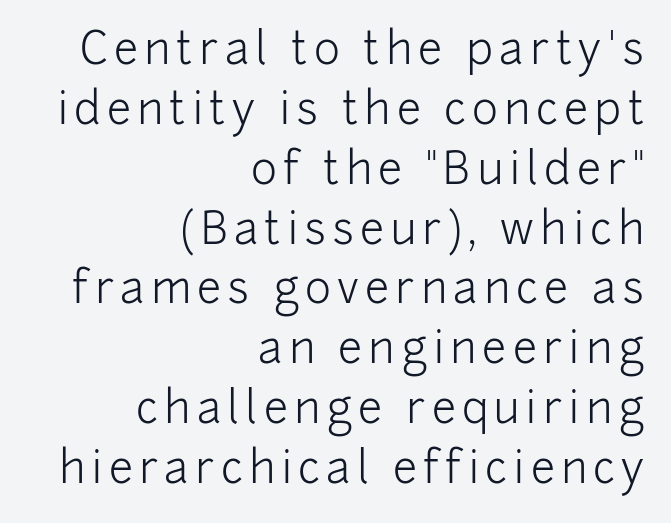
This is not heavy type; no bold has been used. The font family rendered here belongs to the sans-serif group. Rule under the text: the space is simply empty. The paragraph shown leans on its right margin. A roman cut, with each character standing at attention. Each letter keeps its own natural width here, so spacing adapts to shape.
